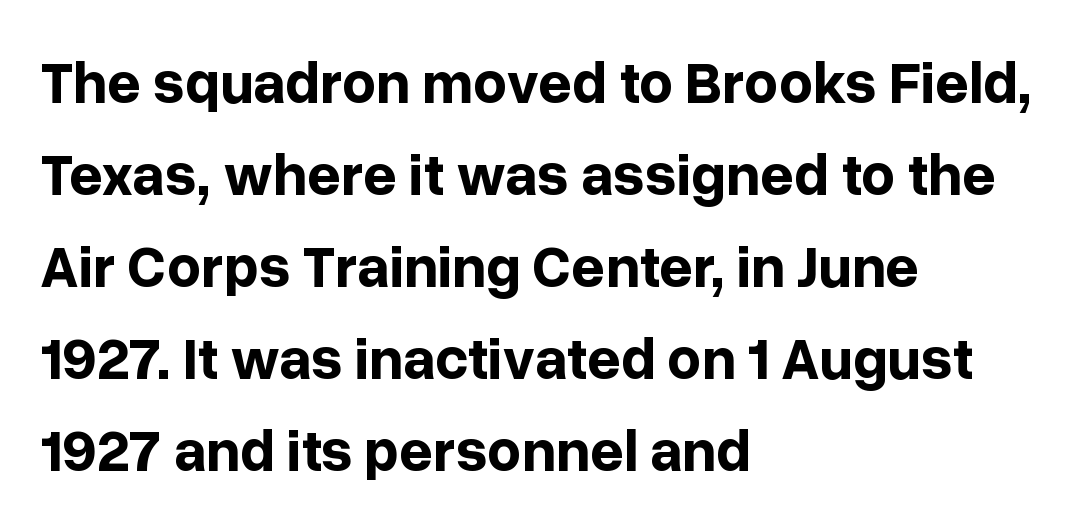
Q: Is the text bold? A: Yes.
Q: Is the text italic (slanted)? A: No, it is upright.
Q: Is the typeface a serif or a sans-serif typeface? A: Sans-serif.
Q: Is the text underlined? A: No.
Q: How is the paragraph aligned? A: Left-aligned.
Q: Is the spacing between letters normal or unusually wide? A: Normal.
Q: Is the spacing between lines tight, normal or loose? A: Normal.
Q: Width (condensed, normal, or wide)? A: Normal.
Q: Stroke contrast? A: Low.
Q: x-height? A: Medium.
Q: Monospaced? A: No.
